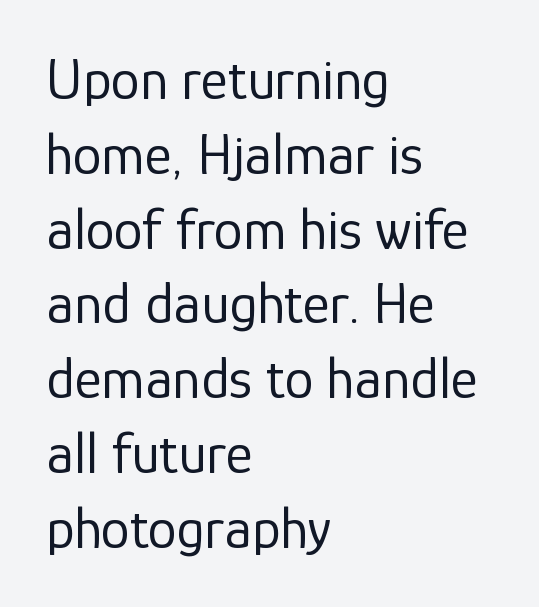
{"serif": "no", "italic": "no", "bold": "no", "weight": "regular", "width": "normal", "stroke_contrast": "low", "x_height": "medium", "monospaced": "no", "underline": "no", "align": "left", "line_spacing": "normal", "line_spacing_ratio": 1.29, "letter_spacing": "normal", "letter_spacing_em": 0.0, "glyph_px": 58}
